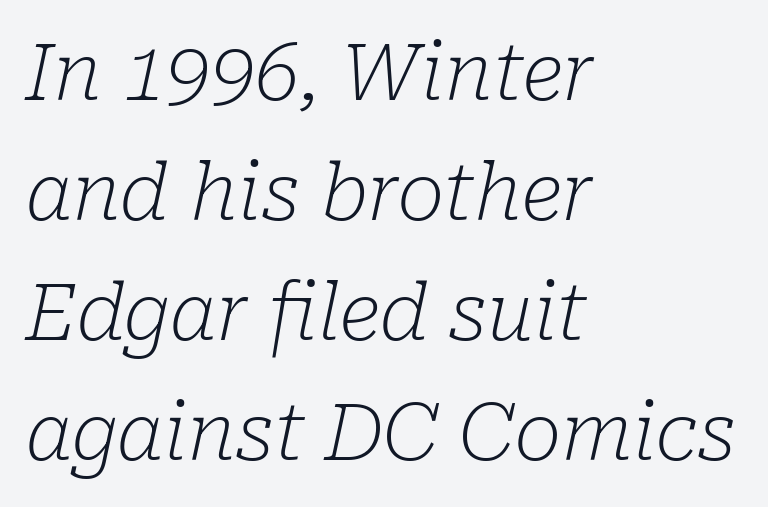
The image shows 79 px light serif type, italic (leaning right); set left-aligned, normal line spacing (1.52x), normal letter spacing, not underlined; low stroke contrast and a medium x-height.
